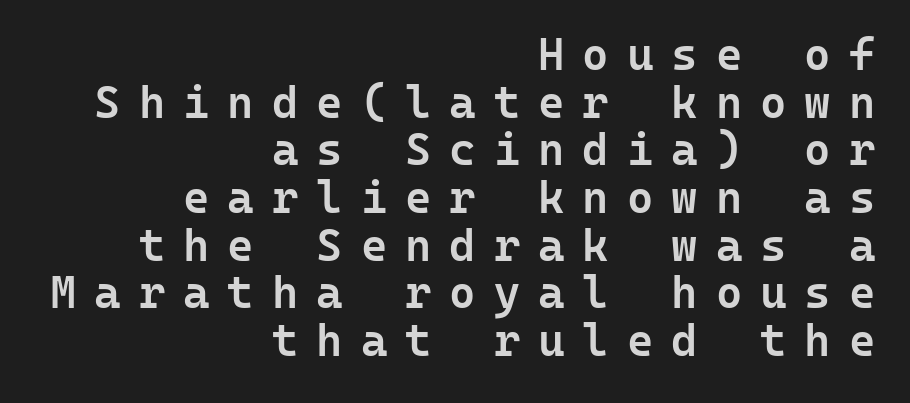
The type sits square on the baseline with zero lean. What's the leading like? Squeezed, with rows nearly overlapping. This sample has the even, mechanical cadence of fixed-width lettering. Descenders hang freely into open space.
